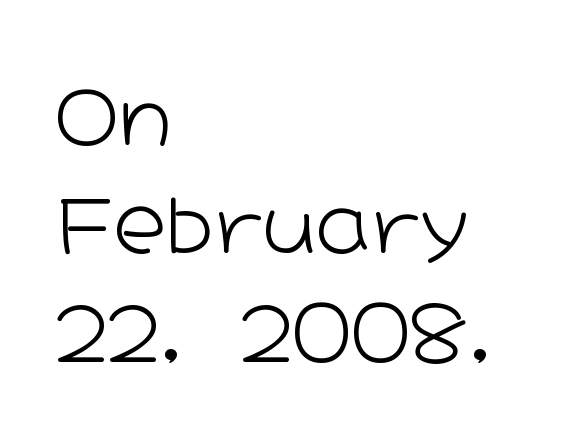
{"serif": "no", "italic": "no", "bold": "no", "weight": "light", "width": "wide", "stroke_contrast": "low", "x_height": "medium", "monospaced": "no", "underline": "no", "align": "left", "line_spacing": "normal", "line_spacing_ratio": 1.48, "letter_spacing": "normal", "letter_spacing_em": 0.0, "glyph_px": 73}
